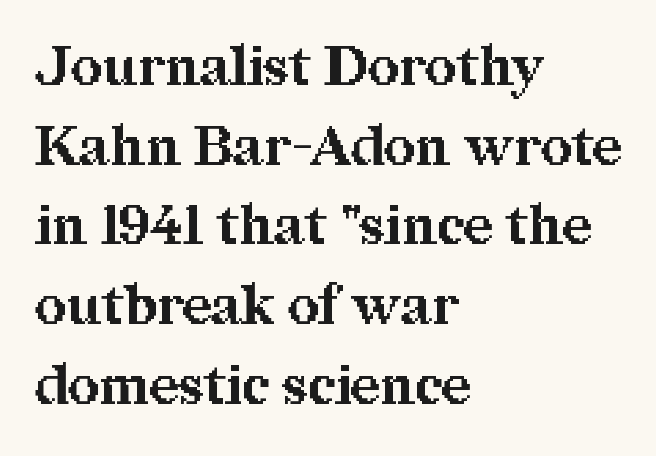
{"serif": "yes", "italic": "no", "bold": "yes", "weight": "bold", "width": "normal", "stroke_contrast": "medium", "x_height": "medium", "monospaced": "no", "underline": "no", "align": "left", "line_spacing": "normal", "line_spacing_ratio": 1.45, "letter_spacing": "normal", "letter_spacing_em": 0.0, "glyph_px": 55}
